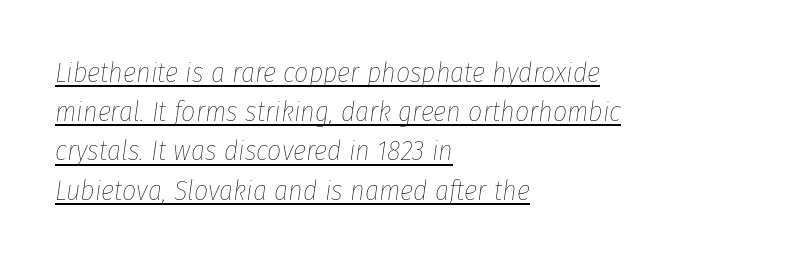
The image shows 28 px thin, condensed type, italic (leaning right); set left-aligned, normal line spacing (1.4x), normal letter spacing, underlined; low stroke contrast and a medium x-height.
